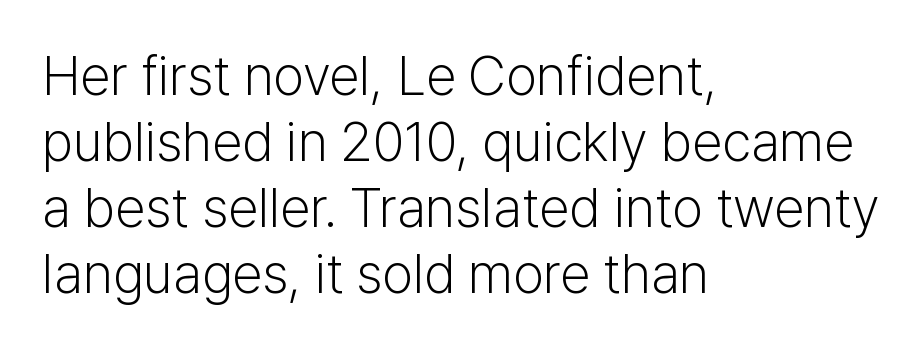
Q: Is the text bold? A: No.
Q: Is the text italic (slanted)? A: No, it is upright.
Q: Is the typeface a serif or a sans-serif typeface? A: Sans-serif.
Q: Is the text underlined? A: No.
Q: How is the paragraph aligned? A: Left-aligned.
Q: Is the spacing between letters normal or unusually wide? A: Normal.
Q: Width (condensed, normal, or wide)? A: Normal.
Q: Stroke contrast? A: Low.
Q: x-height? A: Medium.
Q: Monospaced? A: No.
